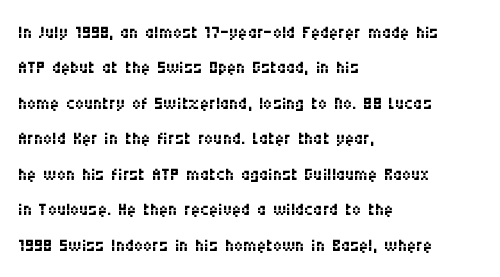
Plain, unruled lines of type. Is the type heavy? It reads as light-to-regular instead. Interline gaps are of average width in this sample. In terms of posture, this sample is upright. These lines are set flush left with a ragged right edge. Nothing unusual about the tracking: characters are spaced as the font intends.
